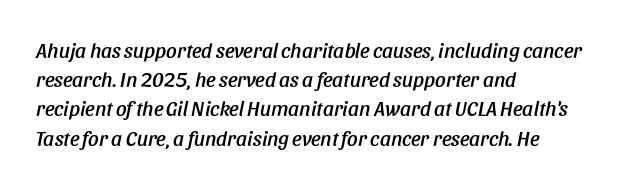
The image shows 21 px text type, italic (leaning right); set left-aligned, normal line spacing (1.39x), normal letter spacing, not underlined.
